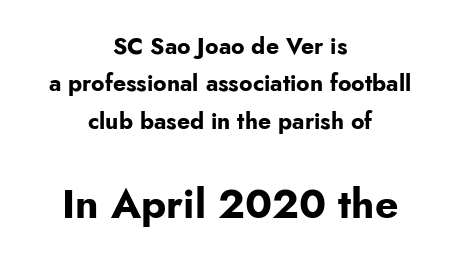
The image shows 41 px bold sans-serif type, upright; set centered, normal line spacing (1.63x), normal letter spacing, not underlined; the second (bottom) block is 1.78x larger; low stroke contrast and a small x-height.
